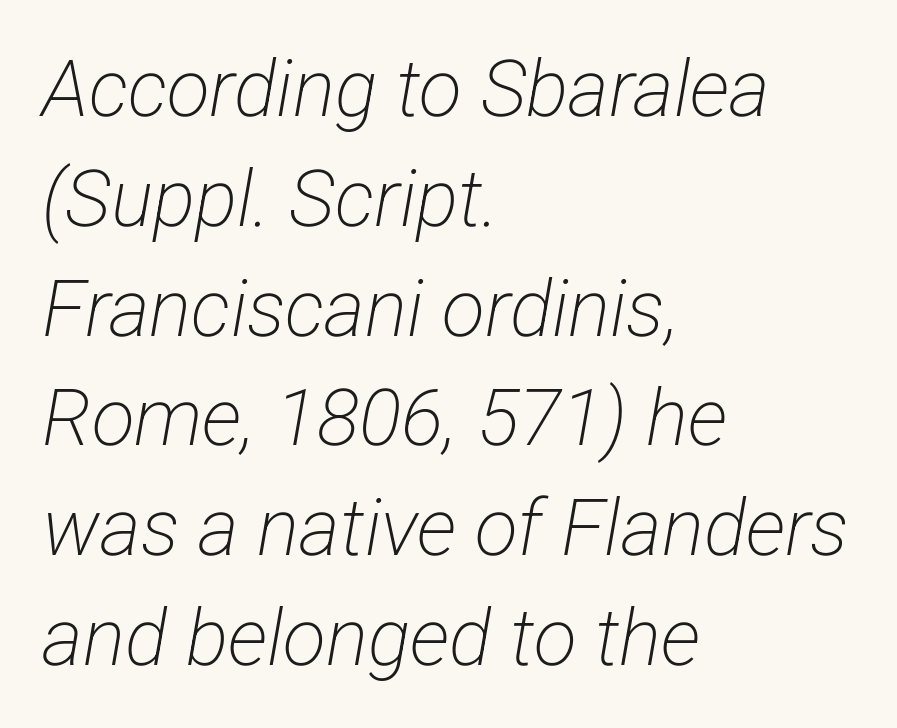
Note the varied advance widths — an 'i' is clearly narrower than an 'm'. In CSS terms this would be text-align: left. Between one letter and the next there's only the usual sliver of space. No extra ink here — the face is not bold.
